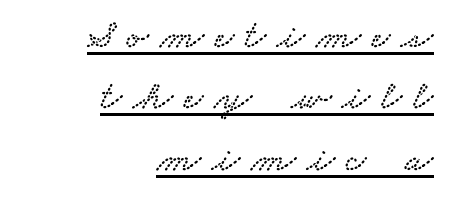
Is there much room between lines? A standard amount, neither cramped nor airy. The face used here is proportionally spaced, like ordinary book or web type. The specimen includes a rule beneath the text block's lines. These lines have a slow, spaced-out rhythm from letter to letter. Every row of glyphs terminates at an identical x-position on the right.
